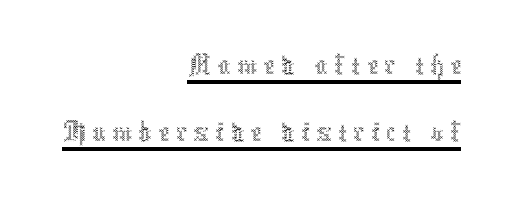
{"italic": "no", "bold": "no", "weight": "thin", "width": "condensed", "x_height": "medium", "monospaced": "no", "underline": "yes", "align": "right", "line_spacing": "tight", "line_spacing_ratio": 1.07, "glyph_px": 63}
